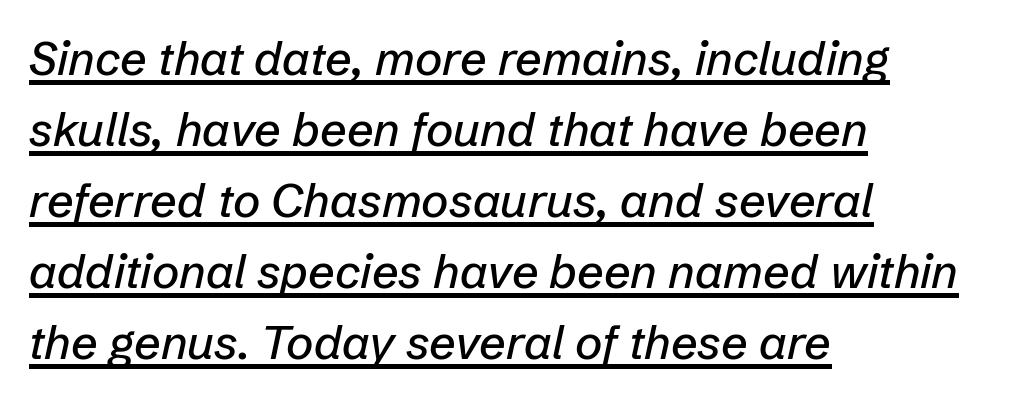
The image shows 47 px text type, italic (leaning right); set left-aligned, normal line spacing (1.51x), normal letter spacing, underlined; low stroke contrast and a medium x-height.
